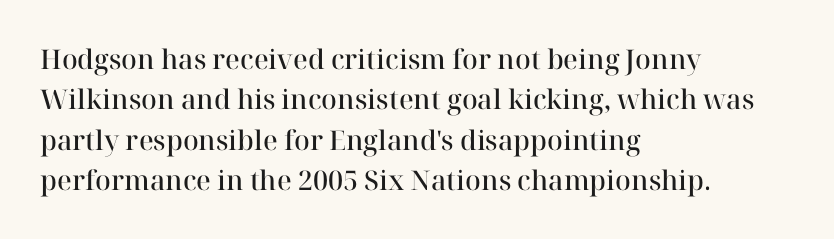
{"italic": "no", "bold": "semi", "underline": "no", "align": "left", "line_spacing": "normal", "line_spacing_ratio": 1.5, "letter_spacing": "normal", "letter_spacing_em": 0.0, "glyph_px": 27}
